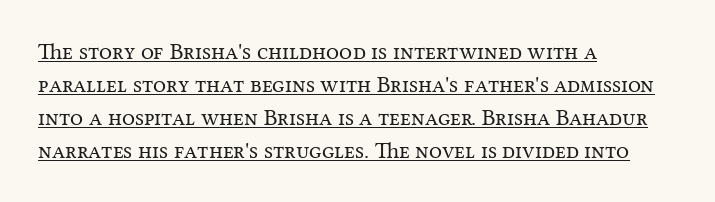
Q: Is the text bold? A: No.
Q: Is the text italic (slanted)? A: No, it is upright.
Q: Is the text underlined? A: Yes.
Q: How is the paragraph aligned? A: Left-aligned.
Q: Is the spacing between letters normal or unusually wide? A: Normal.
Q: Is the spacing between lines tight, normal or loose? A: Normal.
